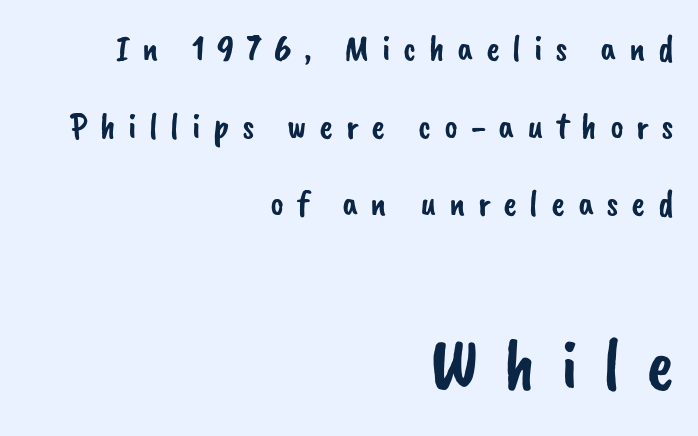
Compared with typical paragraphs, the rows here are farther apart. Size contrast runs from small at the top to large at the bottom. The typesetter chose a ragged-left arrangement here. The type family on display is of the sans-serif kind. Looks like regular typesetting: each glyph gets only the width it needs. Students, note that the glyphs here are deliberately spaced far apart.
